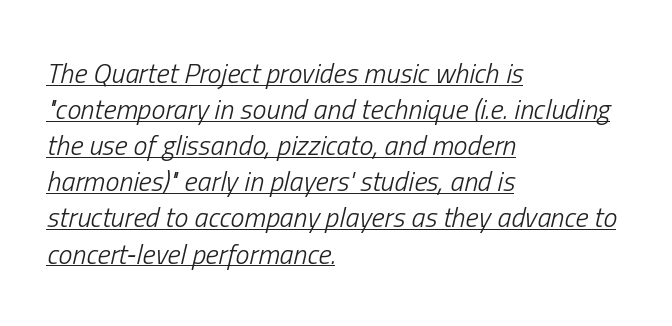
Here the designer chose a conventional face with non-uniform glyph widths. This sample uses an oblique cut, with every glyph tilted off the vertical. The typesetter has applied underlining to the passage shown. These glyphs show unthickened strokes, regular width or finer. Successive baselines arrive at the customary interval. The passage shown has conventional tracking throughout.
